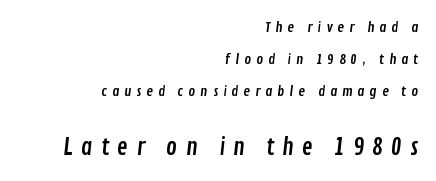
Unmarked baselines from the first word to the last. Casual observation: everything's shoved over to the right. How are the letters spaced? Widely, with obvious added tracking. Baseline-to-baseline distance is far greater than the letter height.
